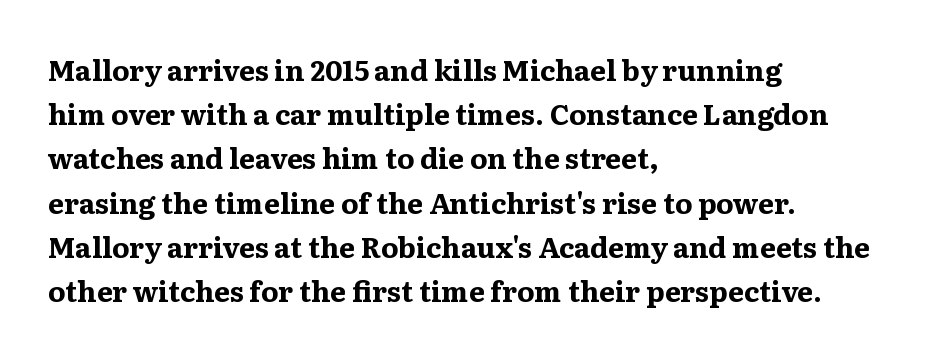
Typographic density is high because the face is bold. Posture: upright roman. Each row of text sits above clean, open space. The face used here is seriffed, in the tradition of book romans. The passage shown has conventional tracking throughout.
